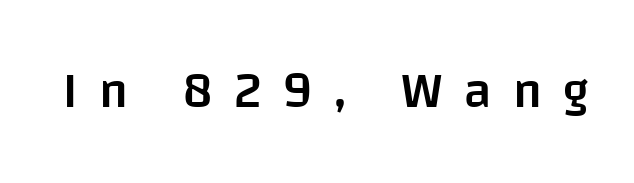
The image shows 50 px semibold sans-serif type, upright; set unusually wide letter spacing (+0.43 em), not underlined; low stroke contrast and a large x-height.
